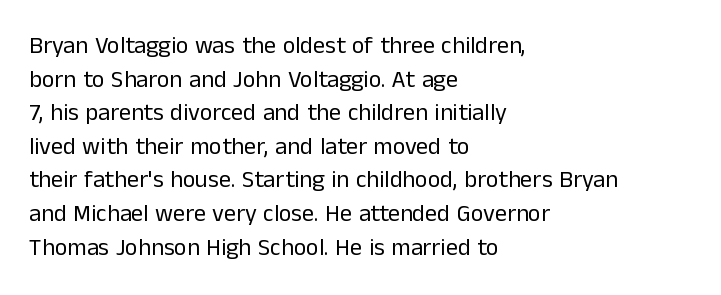
{"italic": "no", "bold": "no", "underline": "no", "align": "left", "line_spacing": "normal", "line_spacing_ratio": 1.4, "letter_spacing": "normal", "letter_spacing_em": 0.0, "glyph_px": 24}
